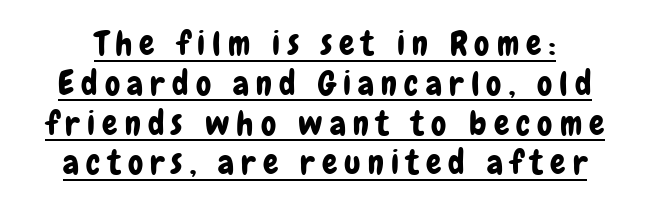
Q: Is the text italic (slanted)? A: No, it is upright.
Q: Is the typeface a serif or a sans-serif typeface? A: Sans-serif.
Q: Is the text underlined? A: Yes.
Q: Is the spacing between letters normal or unusually wide? A: Unusually wide.
Q: Width (condensed, normal, or wide)? A: Condensed.
Q: Stroke contrast? A: Low.
Q: x-height? A: Medium.
Q: Monospaced? A: No.
